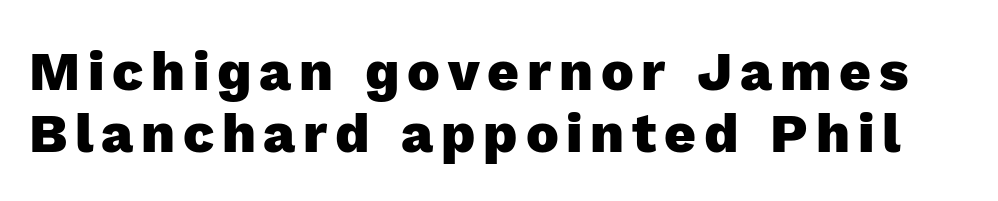
{"serif": "no", "italic": "no", "bold": "yes", "weight": "heavy", "width": "normal", "x_height": "medium", "monospaced": "no", "underline": "no", "line_spacing": "tight", "line_spacing_ratio": 1.13, "glyph_px": 55}
